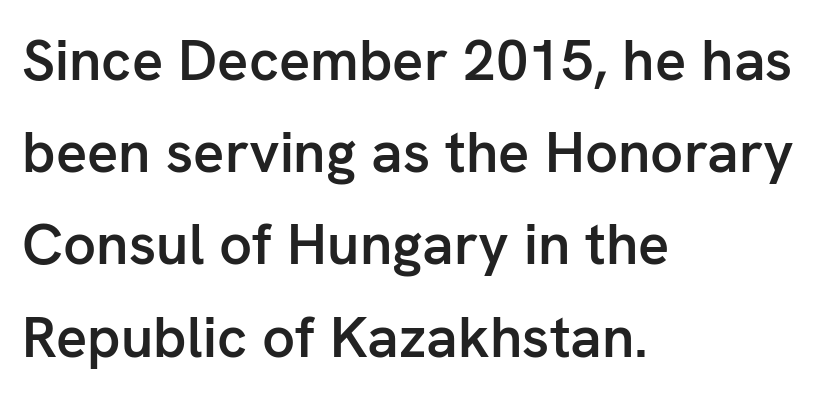
The image shows 58 px semibold sans-serif type, upright; set left-aligned, normal line spacing (1.59x), normal letter spacing, not underlined; low stroke contrast and a medium x-height.
